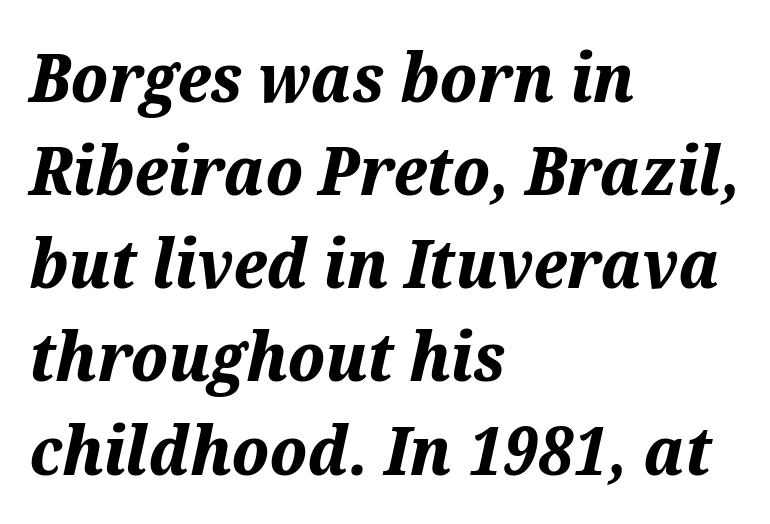
{"italic": "yes", "lean": "right", "slant_degrees": 12, "bold": "yes", "weight": "bold", "width": "normal", "stroke_contrast": "medium", "x_height": "medium", "monospaced": "no", "underline": "no", "align": "left", "line_spacing": "normal", "line_spacing_ratio": 1.37, "letter_spacing": "normal", "letter_spacing_em": 0.0, "glyph_px": 68}
